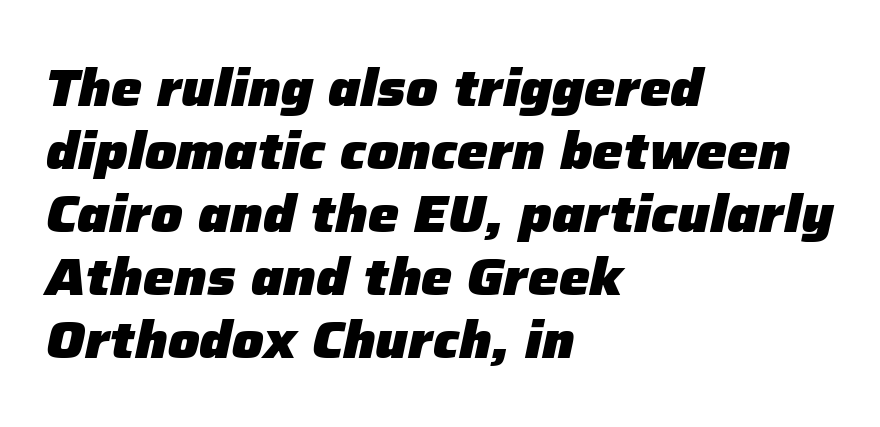
Q: Is the text bold? A: Yes.
Q: Is the text italic (slanted)? A: Yes, it leans right by about 12 degrees.
Q: Is the text underlined? A: No.
Q: How is the paragraph aligned? A: Left-aligned.
Q: Is the spacing between letters normal or unusually wide? A: Normal.
Q: Width (condensed, normal, or wide)? A: Normal.
Q: Stroke contrast? A: Low.
Q: x-height? A: Medium.
Q: Monospaced? A: No.
